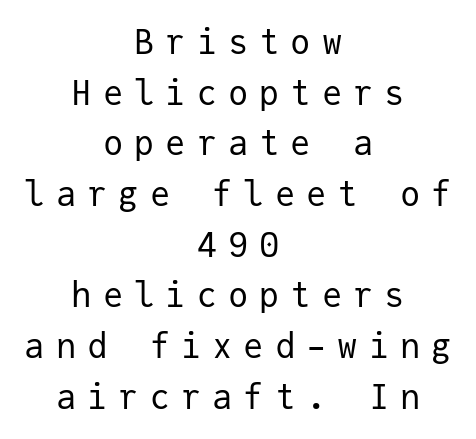
The image shows 34 px regular-weight sans-serif type, upright, monospaced; set centered, normal line spacing (1.49x), unusually wide letter spacing (+0.32 em), not underlined; low stroke contrast and a medium x-height.
